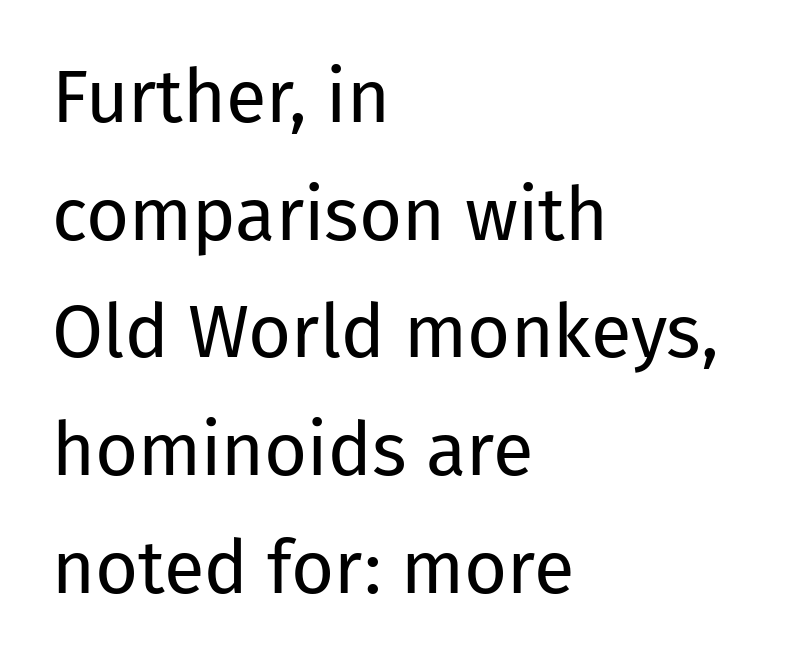
A quiet, ordinary-to-light weight characterises the typeface. This sample uses plain, unmodified letter spacing. Type style note: lacks serifs. Unlike italic type, these characters show no tilt at all. Words float on clear page, feet unadorned. The rendering anchors every line to the left-hand side.
